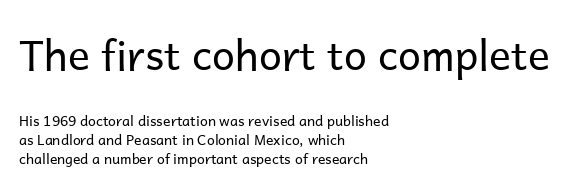
{"serif": "no", "italic": "no", "bold": "no", "weight": "regular", "width": "normal", "stroke_contrast": "low", "x_height": "medium", "monospaced": "no", "underline": "no", "align": "left", "line_spacing": "normal", "line_spacing_ratio": 1.36, "letter_spacing": "normal", "letter_spacing_em": 0.0, "larger_block": "first", "size_ratio": 2.93, "glyph_px": 41}
